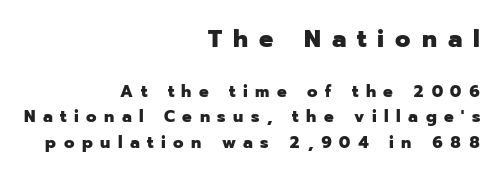
The image shows 25 px bold type, upright; set right-aligned, normal line spacing (1.51x), unusually wide letter spacing (+0.44 em), not underlined; the first (top) block is 1.47x larger.
